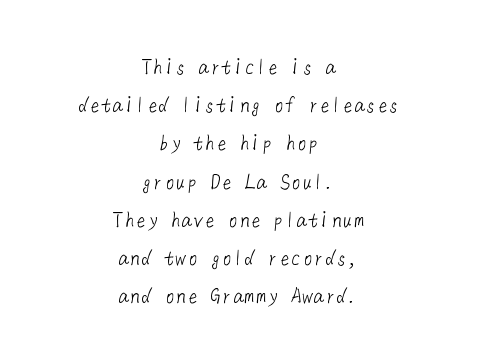
Q: Is the text bold? A: No.
Q: Is the text underlined? A: No.
Q: How is the paragraph aligned? A: Centered.
Q: Is the spacing between letters normal or unusually wide? A: Normal.
Q: Is the spacing between lines tight, normal or loose? A: Normal.
